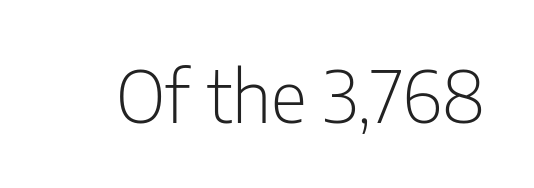
Weight class: somewhere from thin through regular. Anything drawn beneath the words? Only blank space. This sample uses a sans-serif face. The letters sit at their default tracking, neither squeezed nor spread. The passage shown is typed in a proportional face where columns would drift. When letters stand straight like this, we call the style roman or upright.
